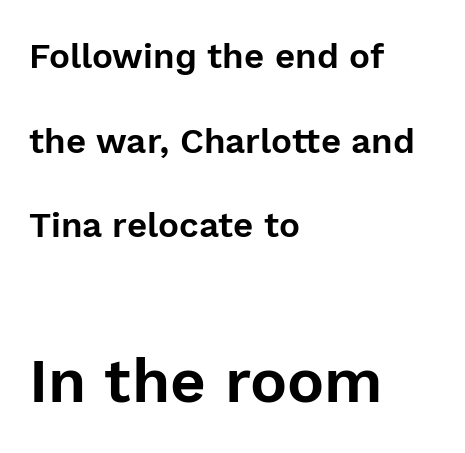
{"serif": "no", "italic": "no", "width": "normal", "x_height": "medium", "monospaced": "no", "underline": "no", "align": "left", "line_spacing": "loose", "line_spacing_ratio": 2.42, "letter_spacing": "normal", "letter_spacing_em": 0.0, "larger_block": "second", "size_ratio": 1.77, "glyph_px": 62}
